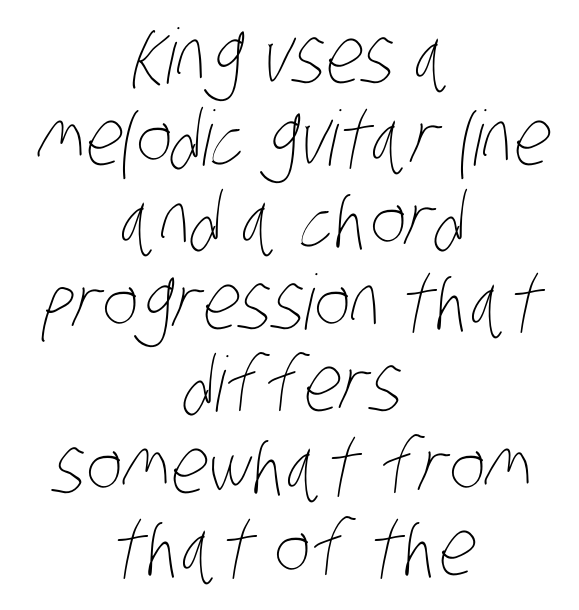
The image shows 76 px thin, condensed type; set centered, tight line spacing (1.08x), normal letter spacing, not underlined; low stroke contrast and a large x-height.
